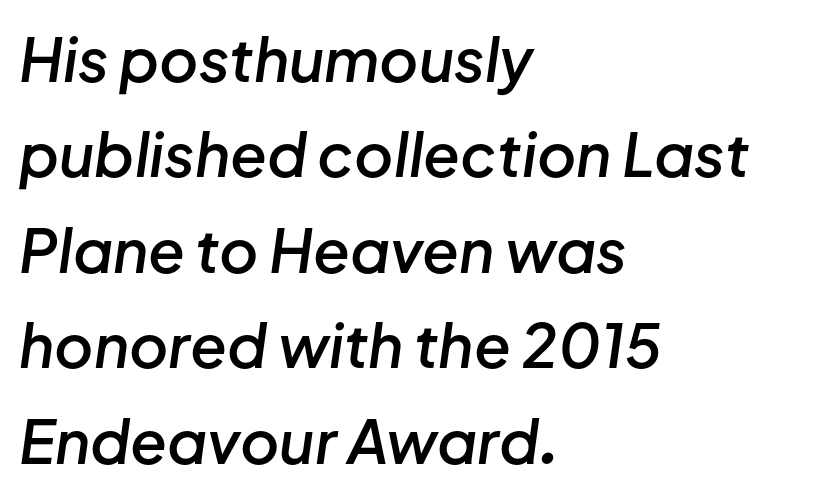
The image shows 60 px semibold type, italic (leaning right); set left-aligned, normal line spacing (1.59x), normal letter spacing, not underlined; low stroke contrast and a medium x-height.
